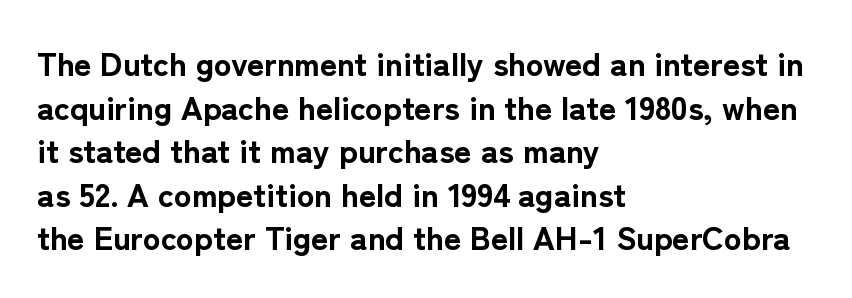
In terms of letterform style, serifs are entirely absent. The axis of the letterforms is exactly vertical. The words here are not underlined. Notice how the passage keeps a crisp vertical edge on the left only. In terms of leading, this rendering sits right in the middle. Weight: bold.
